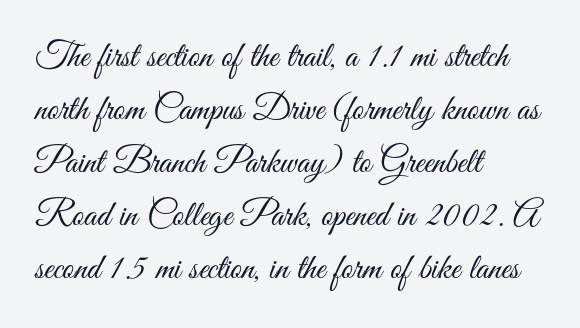
The image shows 36 px light, condensed sans-serif type; set left-aligned, normal line spacing (1.47x), normal letter spacing, not underlined; medium stroke contrast and a small x-height.
